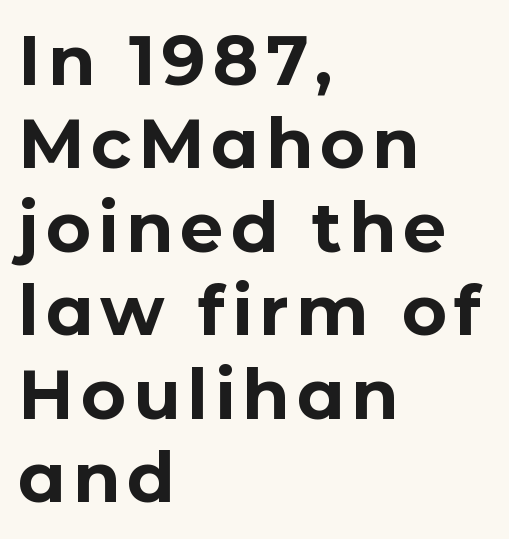
These words are printed bold, with thick strokes throughout. This sample uses an upright cut, with every glyph sitting square on the baseline. This is sans-serif lettering, the kind often seen on screens and signage. The paragraph has a hard left edge and a soft right edge.
